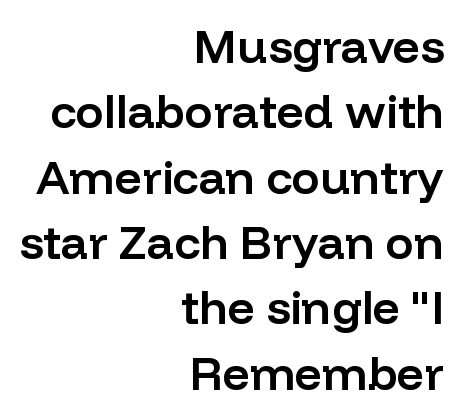
{"serif": "no", "italic": "no", "bold": "semi", "weight": "semibold", "width": "normal", "stroke_contrast": "low", "x_height": "medium", "monospaced": "no", "underline": "no", "align": "right", "line_spacing": "normal", "line_spacing_ratio": 1.39, "letter_spacing": "normal", "letter_spacing_em": 0.0, "glyph_px": 47}
